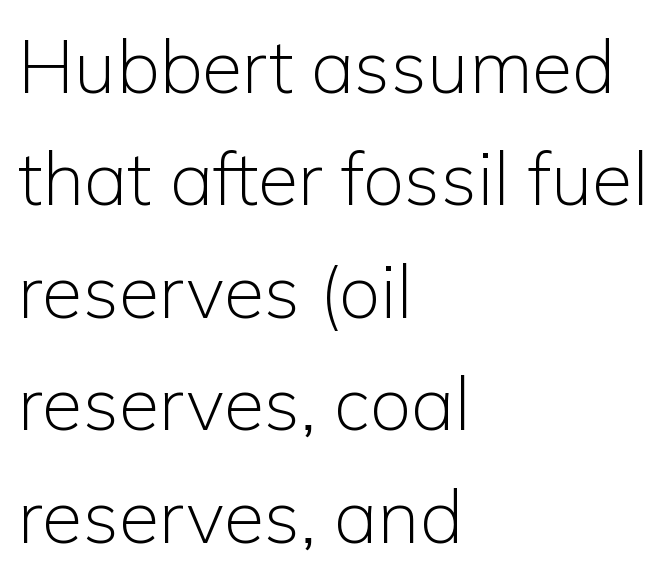
Every stem runs plumb, perpendicular to the baseline. Nothing unusual about the tracking: characters are spaced as the font intends. Weight: regular or lighter. Notice how descenders clear the ascenders below comfortably — that's standard leading.
